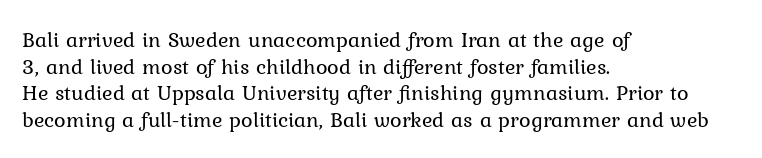
{"italic": "no", "bold": "no", "underline": "no", "align": "left", "line_spacing_ratio": 1.21, "letter_spacing": "normal", "letter_spacing_em": 0.0, "glyph_px": 22}
